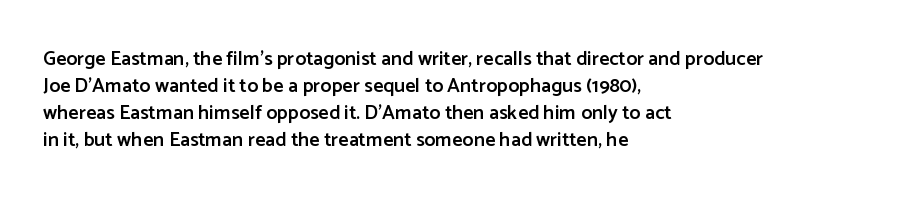
Q: Is the text bold? A: Semi-bold.
Q: Is the text italic (slanted)? A: No, it is upright.
Q: Is the text underlined? A: No.
Q: How is the paragraph aligned? A: Left-aligned.
Q: Is the spacing between letters normal or unusually wide? A: Normal.
Q: Is the spacing between lines tight, normal or loose? A: Normal.
